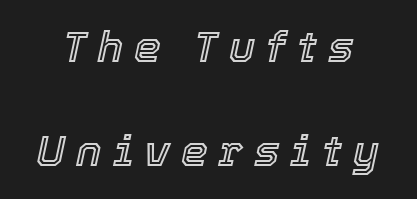
The image shows 43 px text type, italic (leaning right); set loose line spacing (2.42x), unusually wide letter spacing (+0.25 em), not underlined; a medium x-height.
